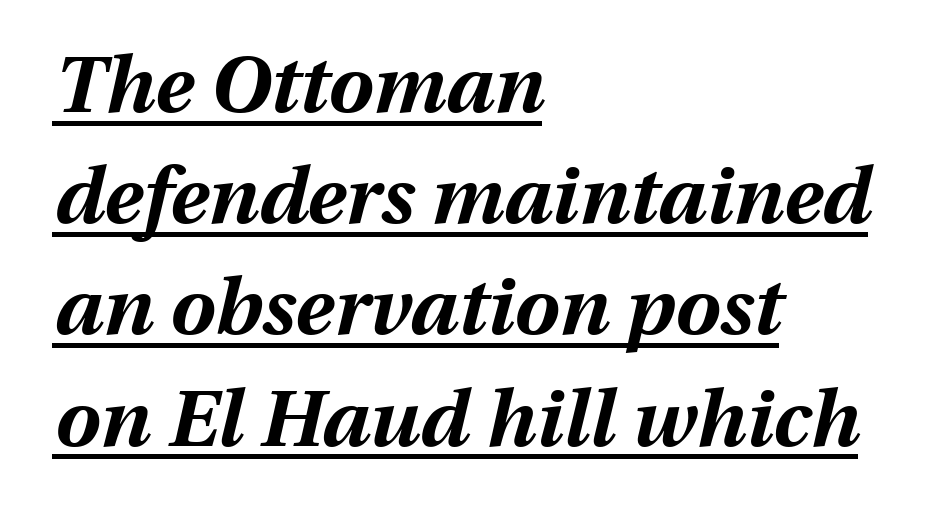
The image shows 80 px bold type, italic (leaning right); set left-aligned, normal line spacing (1.39x), normal letter spacing, underlined; medium stroke contrast and a medium x-height.
